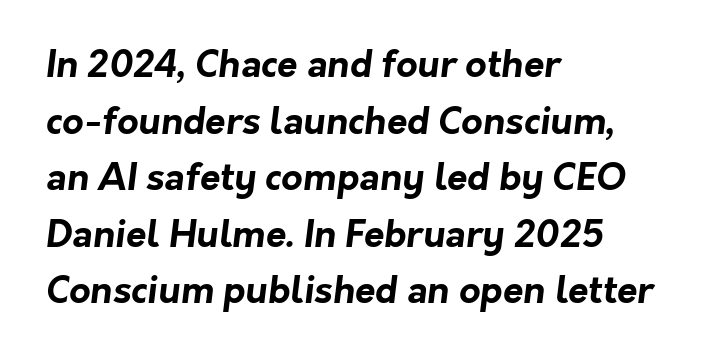
Font category for this specimen: sans-serif. The passage shown is typed in a proportional face where columns would drift. This rendering leaves character spacing at its baseline value. In terms of weight, the rendering is a true, heavy bold. If you measured baseline to baseline, you'd find a middling distance. The lines in this sample share a left origin and differ only in where they stop.
